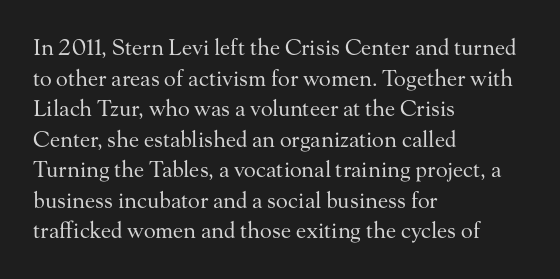
The image shows 22 px text type, upright; set left-aligned, normal line spacing (1.39x), normal letter spacing, not underlined.
